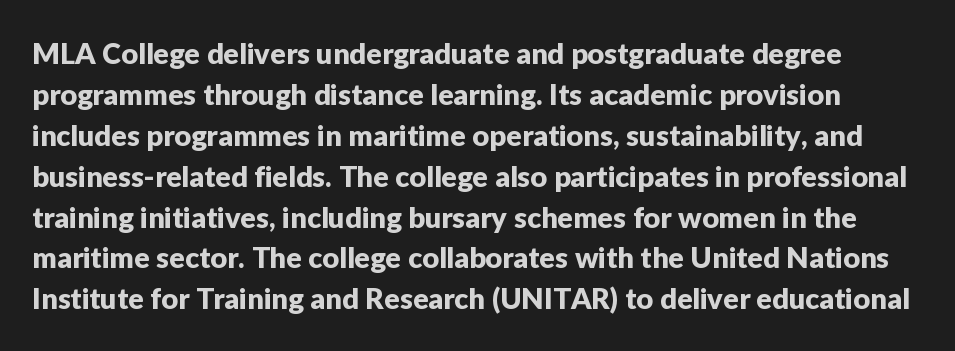
{"serif": "no", "italic": "no", "width": "normal", "stroke_contrast": "low", "x_height": "medium", "monospaced": "no", "underline": "no", "line_spacing": "normal", "line_spacing_ratio": 1.41, "letter_spacing": "normal", "letter_spacing_em": 0.0, "glyph_px": 29}
